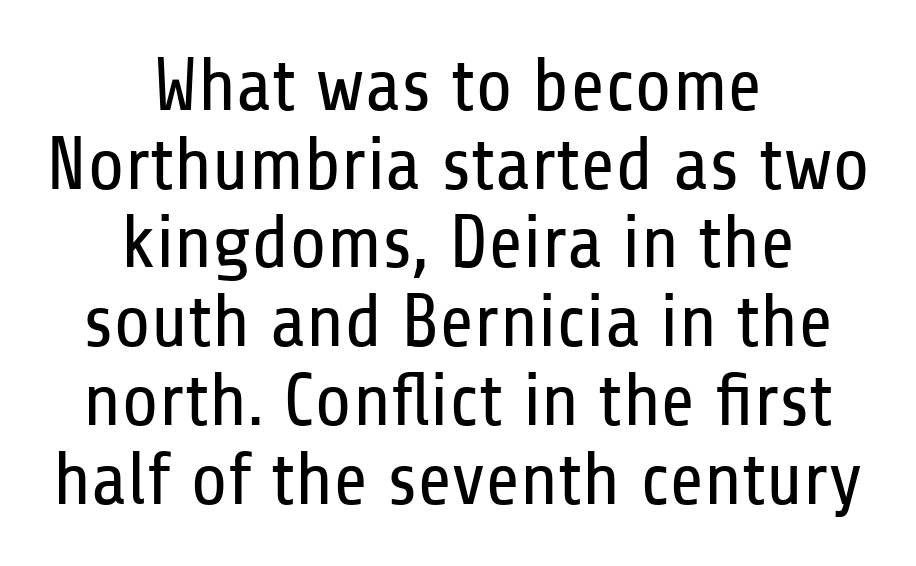
Tightly led — the rows are bunched. The glyphs in this specimen are sans serif. When letters stand straight like this, we call the style roman or upright. How are the letters spaced? Ordinarily, with no added tracking.
